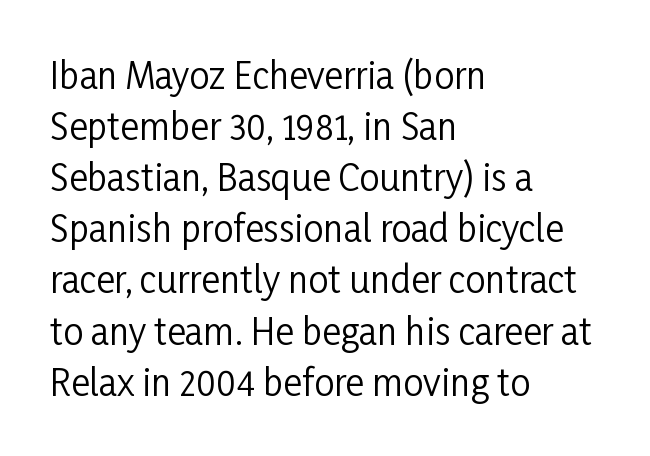
{"serif": "no", "italic": "no", "bold": "no", "weight": "regular", "width": "condensed", "stroke_contrast": "low", "x_height": "medium", "monospaced": "no", "underline": "no", "align": "left", "line_spacing": "normal", "line_spacing_ratio": 1.42, "letter_spacing": "normal", "letter_spacing_em": 0.0, "glyph_px": 36}
